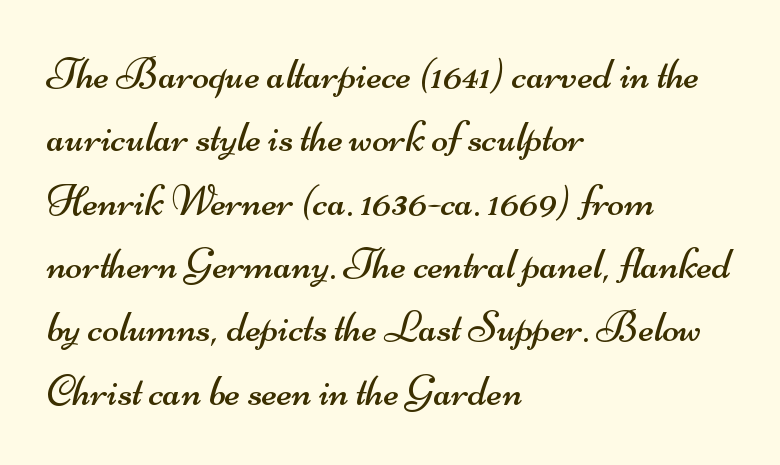
The characters display no serif detailing; their extremities are plain. The horizontal fit of the characters is conventional and even. Check the space under the baseline: it is left empty. These glyphs show unthickened strokes, regular width or finer. The passage shown is typed in a proportional face where columns would drift.
